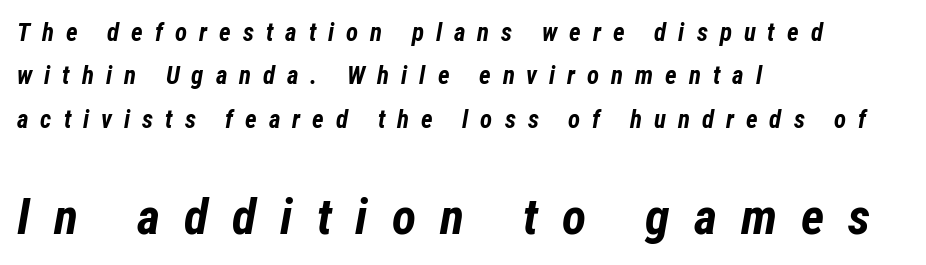
The image shows 50 px bold, condensed type, italic (leaning right); set left-aligned, line spacing 1.74x, unusually wide letter spacing (+0.48 em), not underlined; the second (bottom) block is 2.0x larger; low stroke contrast and a medium x-height.
